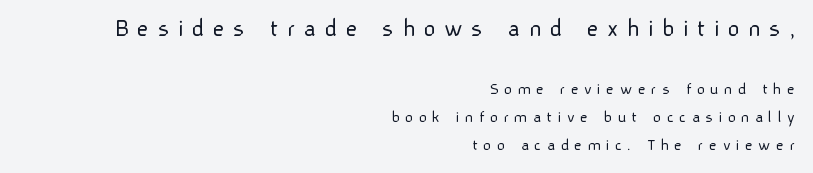
Summary of vertical rhythm: regular, with standard interline spacing. Caption: multi-line text, flush right, ragged left. The block sitting higher on the canvas is the one with enlarged characters. Lines of text with bare space underneath. This sample uses expanded letter spacing, leaving extra air between glyphs.
